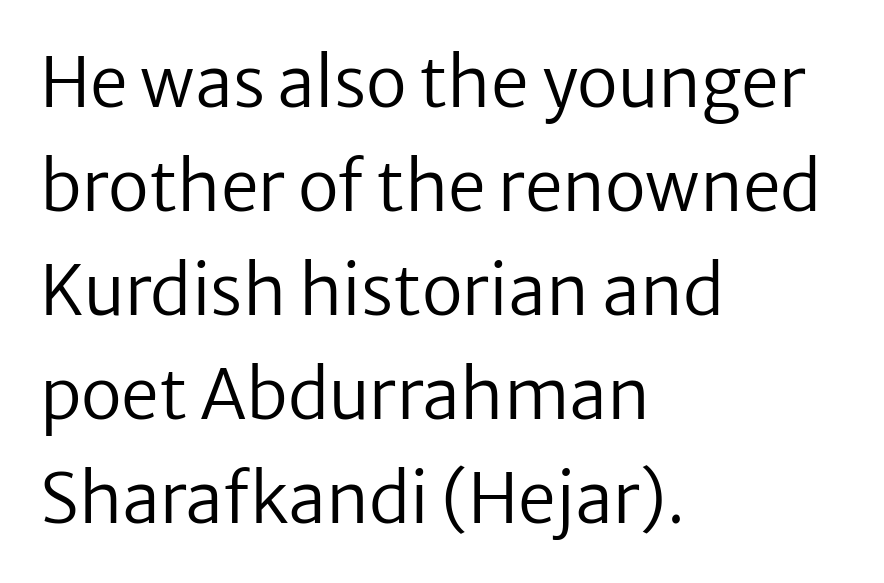
How are the letters spaced? Ordinarily, with no added tracking. Only glyphs here, with clear space below each row. Stem width sits at or under what a default text font uses. What kind of face is this? One without serifs — a sans.
